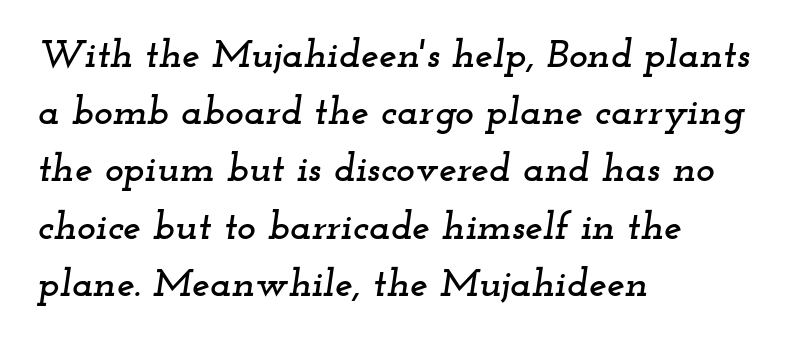
The font family rendered here belongs to the serif group. This sample uses an oblique cut, with every glyph tilted off the vertical. Descenders hang freely into open space. You could not count columns in this text — the font is proportionally spaced. Summary of vertical rhythm: regular, with standard interline spacing. Tracking value appears to be zero — textbook default spacing.
